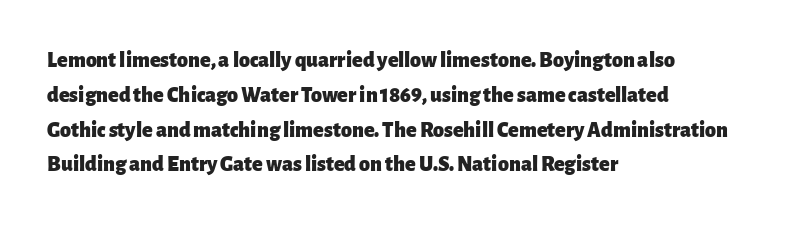
The image shows 22 px bold type, upright; set left-aligned, normal line spacing (1.58x), normal letter spacing, not underlined.
